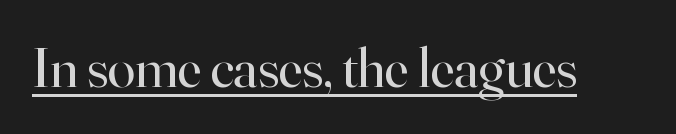
{"serif": "yes", "italic": "no", "bold": "no", "weight": "regular", "width": "normal", "stroke_contrast": "high", "x_height": "small", "monospaced": "no", "underline": "yes", "letter_spacing": "normal", "letter_spacing_em": 0.0, "glyph_px": 56}
